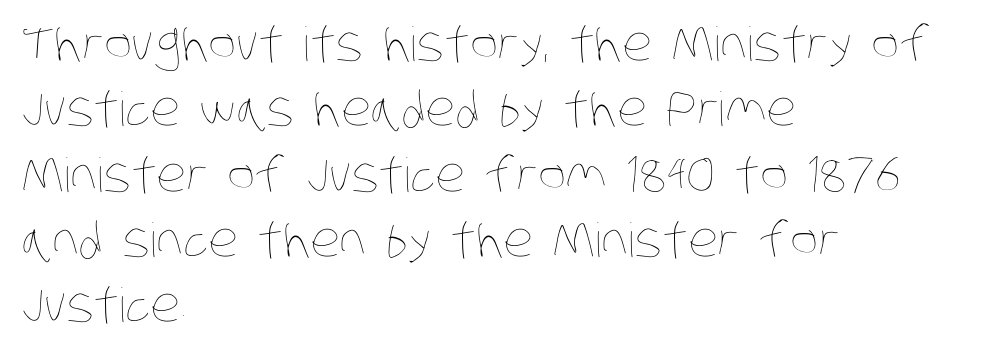
Q: Is the text bold? A: No.
Q: Is the text underlined? A: No.
Q: How is the paragraph aligned? A: Left-aligned.
Q: Is the spacing between letters normal or unusually wide? A: Normal.
Q: Is the spacing between lines tight, normal or loose? A: Normal.
Q: Width (condensed, normal, or wide)? A: Condensed.
Q: Stroke contrast? A: Low.
Q: x-height? A: Large.
Q: Monospaced? A: No.
